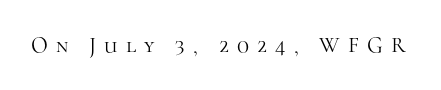
The image shows 22 px text type, upright; set unusually wide letter spacing (+0.36 em), not underlined.
